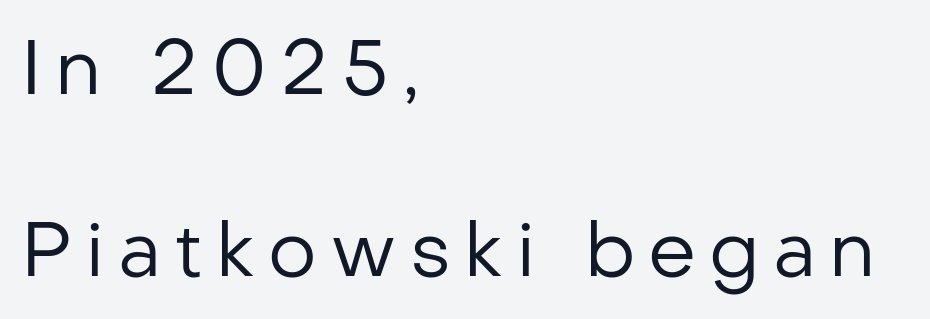
{"serif": "no", "italic": "no", "bold": "no", "weight": "regular", "width": "normal", "stroke_contrast": "low", "x_height": "medium", "monospaced": "no", "underline": "no", "align": "left", "line_spacing": "loose", "line_spacing_ratio": 2.4, "glyph_px": 76}
